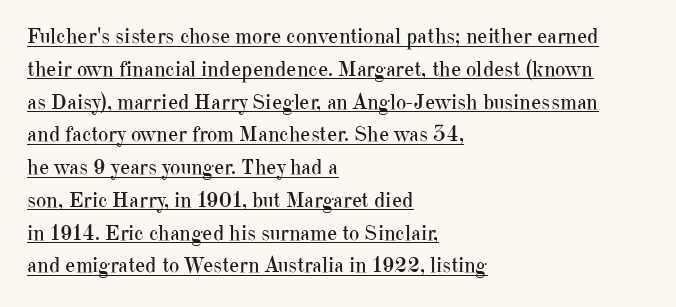
Like a heading marked for emphasis, these lines bear an underscore. Where is the straight margin? On the left. Honestly, the letter spacing is just normal — you wouldn't notice it. A typesetter would mark this as roman, not italic.
